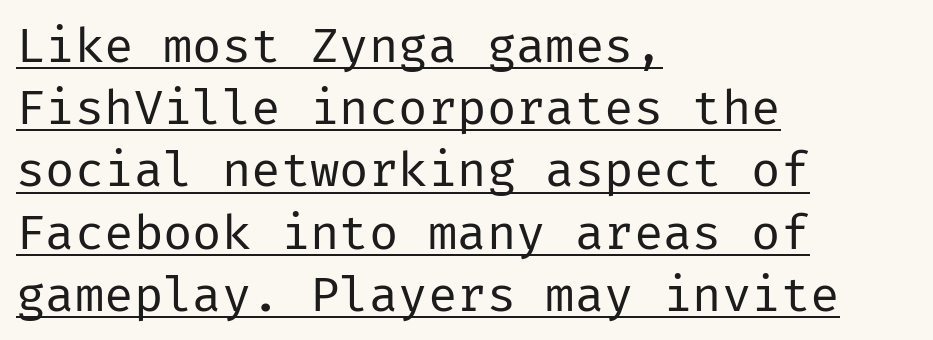
Q: Is the text bold? A: No.
Q: Is the text italic (slanted)? A: No, it is upright.
Q: Is the typeface a serif or a sans-serif typeface? A: Sans-serif.
Q: Is the text underlined? A: Yes.
Q: How is the paragraph aligned? A: Left-aligned.
Q: Is the spacing between letters normal or unusually wide? A: Normal.
Q: Is the spacing between lines tight, normal or loose? A: Normal.
Q: Width (condensed, normal, or wide)? A: Normal.
Q: Stroke contrast? A: Low.
Q: x-height? A: Medium.
